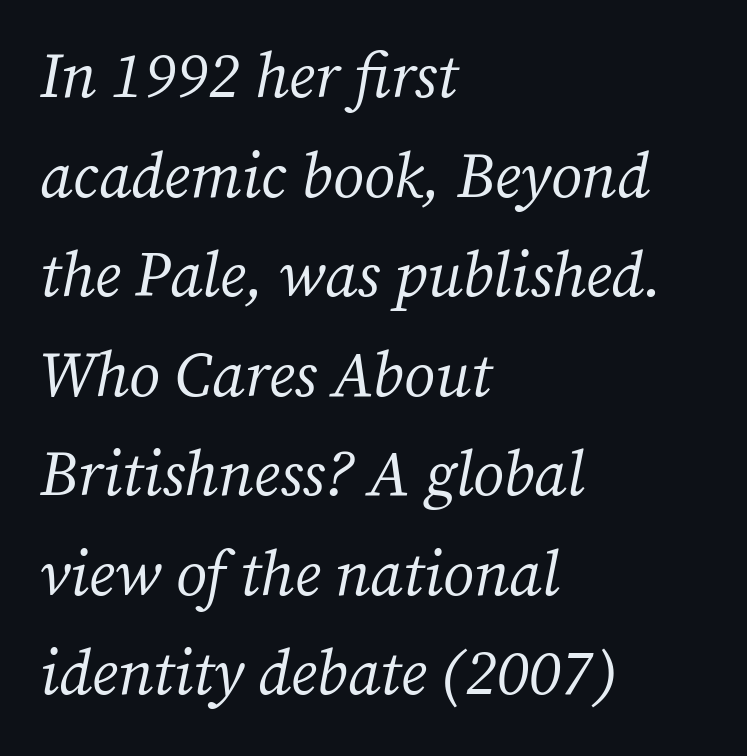
The image shows 63 px regular-weight serif type, italic (leaning right); set left-aligned, normal line spacing (1.58x), normal letter spacing, not underlined; medium stroke contrast and a medium x-height.
